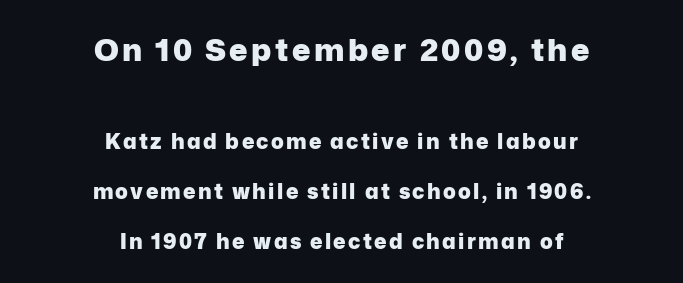
Q: Is the text bold? A: Yes.
Q: Is the text italic (slanted)? A: No, it is upright.
Q: Is the typeface a serif or a sans-serif typeface? A: Sans-serif.
Q: Is the text underlined? A: No.
Q: How is the paragraph aligned? A: Centered.
Q: Is the spacing between lines tight, normal or loose? A: Loose.
Q: Which block of text is set in a larger size, the first (top) or the second (bottom)? A: The first (top) one.
Q: Width (condensed, normal, or wide)? A: Normal.
Q: Stroke contrast? A: Low.
Q: x-height? A: Medium.
Q: Monospaced? A: No.
